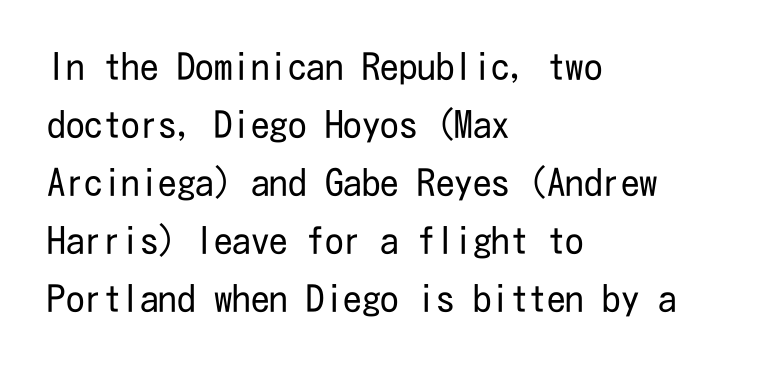
The image shows 37 px regular-weight, condensed sans-serif type, upright; set left-aligned, normal line spacing (1.57x), normal letter spacing, not underlined; low stroke contrast and a medium x-height.
